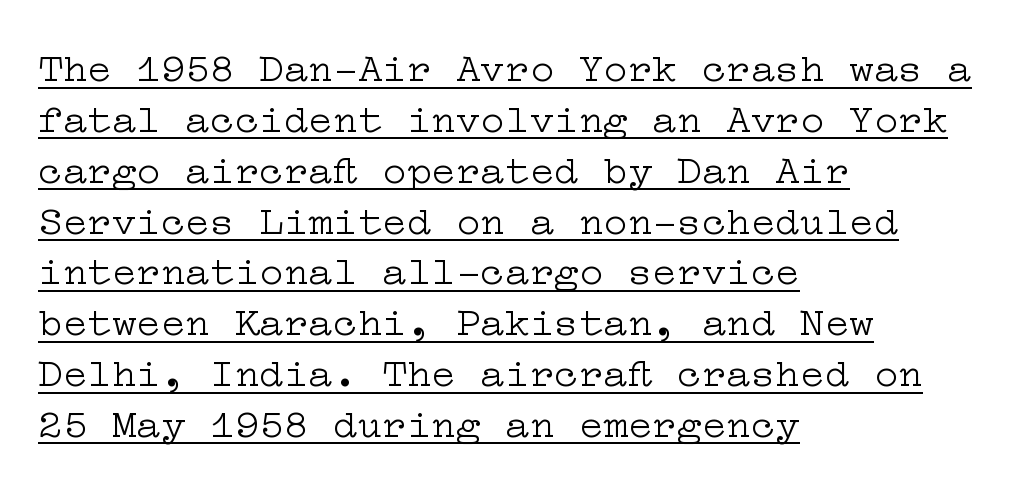
The image shows 41 px light, wide serif type, upright; set left-aligned, line spacing 1.24x, normal letter spacing, underlined; low stroke contrast and a medium x-height.
